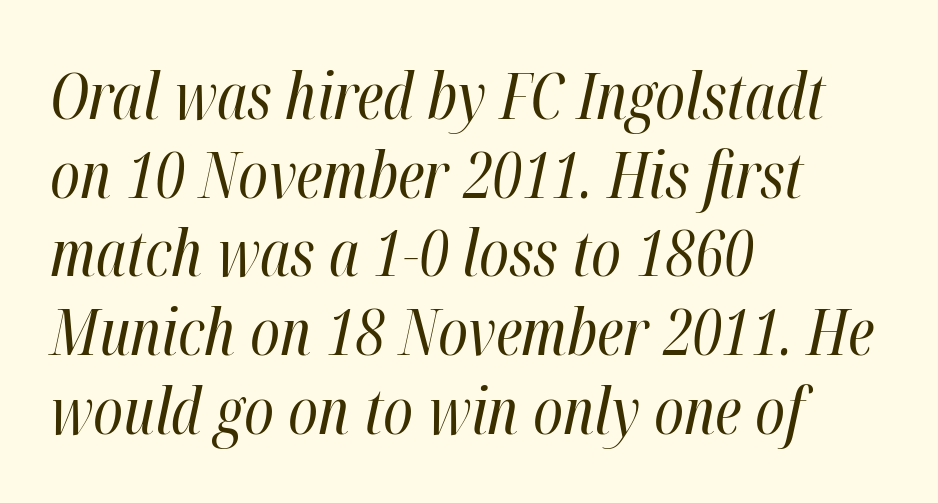
Is the letter spacing exaggerated? No — it looks like the ordinary default. Style check: oblique. Summary of weight: not heavy and not bold. Descenders are the only things crossing below the line. Each letter keeps its own natural width here, so spacing adapts to shape.
